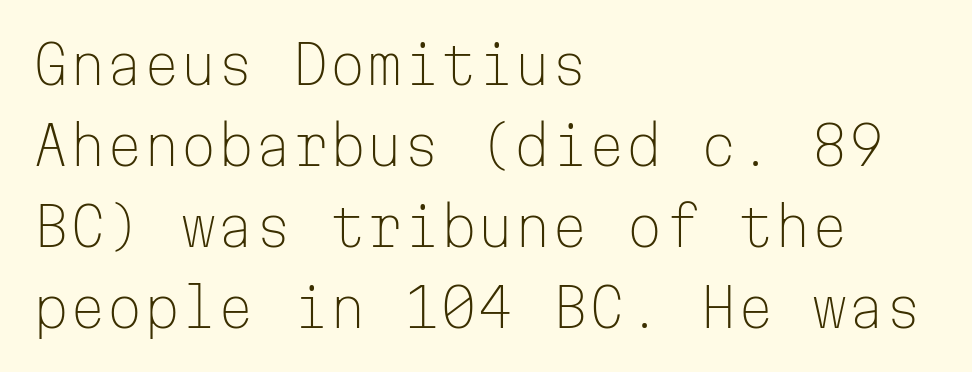
The image shows 53 px light sans-serif type, upright, monospaced; set left-aligned, normal line spacing (1.53x), normal letter spacing, not underlined; low stroke contrast and a medium x-height.
